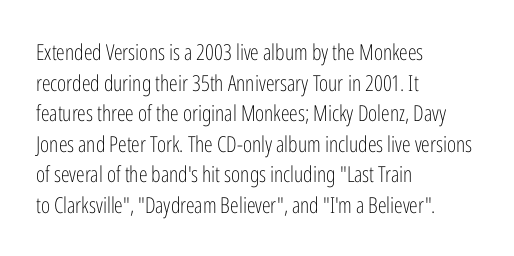
Here the glyphs are tracked normally, forming tight word shapes. This sample keeps an unexceptional amount of space between lines. Every character sits straight up, as roman type does. Each stroke keeps to a modest, everyday thickness or less. This rendering uses left alignment, leaving the right contour irregular. Descenders are the only things crossing below the line.
